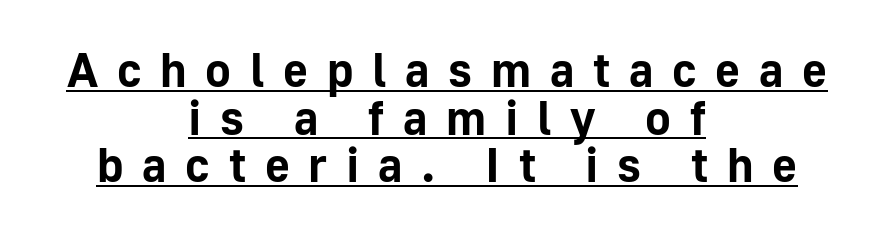
Horizontally, the lines are justified to the midpoint only. Each word looks stretched out because of the extra space between its letters. Grotesque or geometric, the face here clearly has no serifs. The passage shown is typed in a proportional face where columns would drift.
